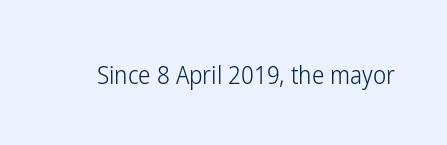
{"italic": "no", "bold": "no", "underline": "no", "letter_spacing": "normal", "letter_spacing_em": 0.0, "glyph_px": 25}
